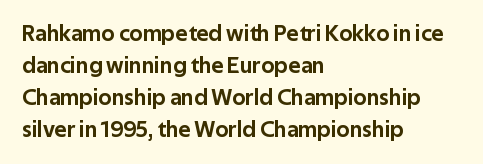
These lines are set flush left with a ragged right edge. Nope, not italic — everything's standing straight. Observe the ordinary spacing: letters are neighbours, not strangers. Vertically, the passage feels balanced, rows spaced as you'd expect. Has an underline been added? It has not.
